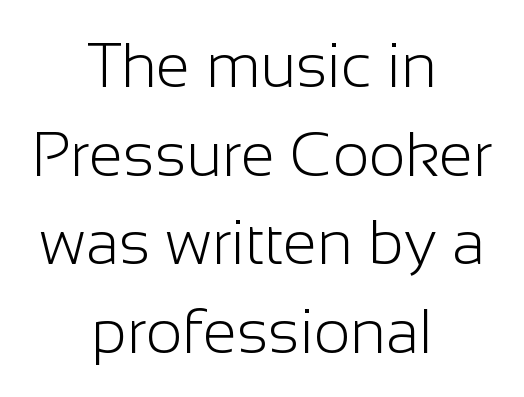
Q: Is the text bold? A: No.
Q: Is the text italic (slanted)? A: No, it is upright.
Q: Is the typeface a serif or a sans-serif typeface? A: Sans-serif.
Q: Is the text underlined? A: No.
Q: How is the paragraph aligned? A: Centered.
Q: Is the spacing between letters normal or unusually wide? A: Normal.
Q: Is the spacing between lines tight, normal or loose? A: Normal.
Q: Width (condensed, normal, or wide)? A: Normal.
Q: Stroke contrast? A: Low.
Q: x-height? A: Medium.
Q: Monospaced? A: No.
